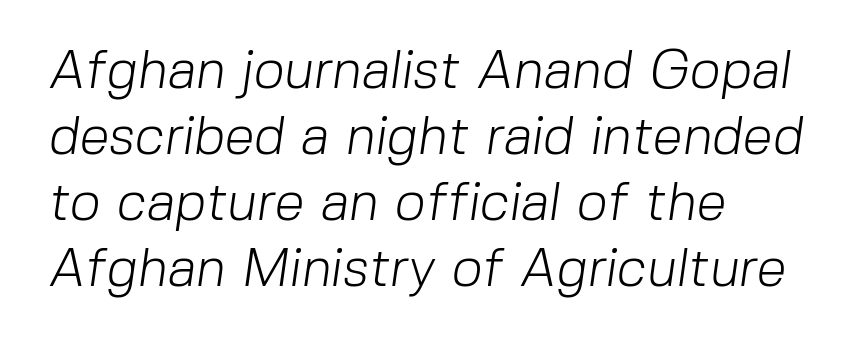
Note the varied advance widths — an 'i' is clearly narrower than an 'm'. Nothing unusual about the tracking: characters are spaced as the font intends. The typesetting does not lean heavy: it is not bold. Examine the stroke ends and you'll find no serifs. Short and long lines alike share a common starting point at left.
